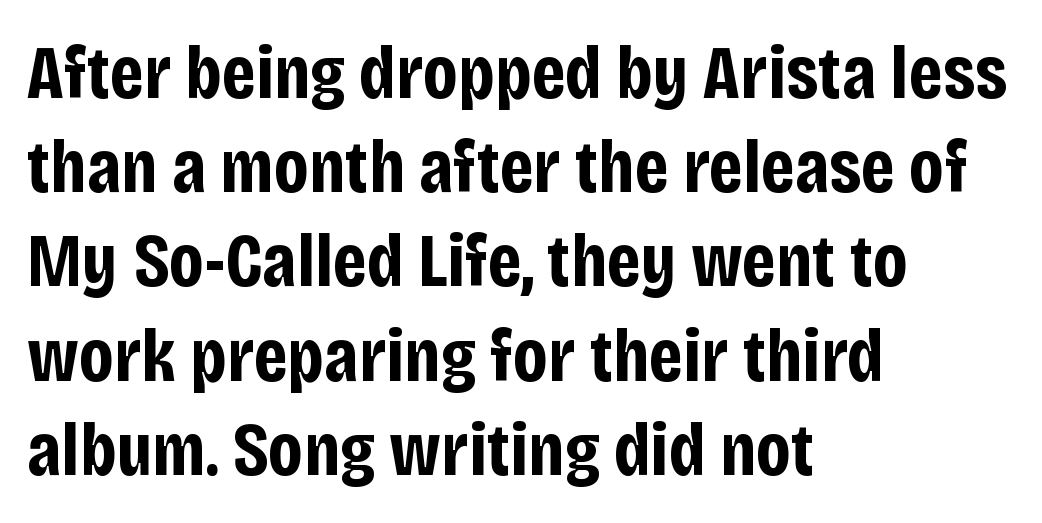
The image shows 76 px bold, condensed sans-serif type, upright; set left-aligned, line spacing 1.24x, normal letter spacing, not underlined; low stroke contrast and a large x-height.
